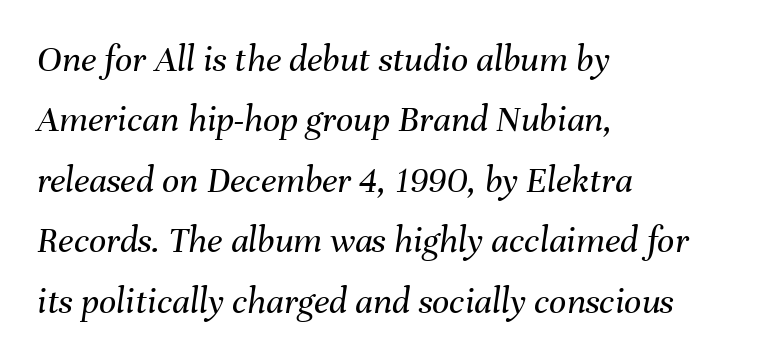
The image shows 38 px regular-weight type, italic (leaning right); set left-aligned, normal line spacing (1.59x), normal letter spacing, not underlined; medium stroke contrast and a medium x-height.
